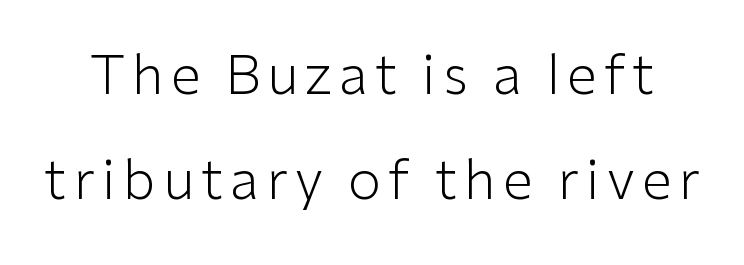
Q: Is the text bold? A: No.
Q: Is the text italic (slanted)? A: No, it is upright.
Q: Is the typeface a serif or a sans-serif typeface? A: Sans-serif.
Q: Is the text underlined? A: No.
Q: Is the spacing between lines tight, normal or loose? A: Loose.
Q: Width (condensed, normal, or wide)? A: Normal.
Q: Stroke contrast? A: Low.
Q: x-height? A: Medium.
Q: Monospaced? A: No.
